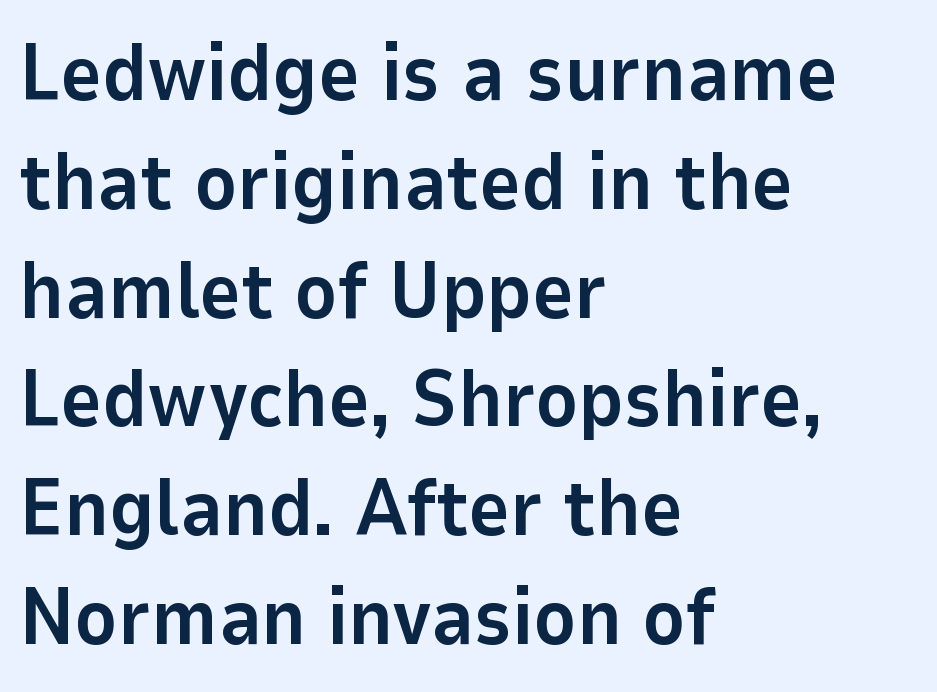
{"serif": "no", "italic": "no", "bold": "yes", "weight": "bold", "width": "normal", "stroke_contrast": "low", "x_height": "medium", "monospaced": "no", "underline": "no", "align": "left", "line_spacing": "normal", "line_spacing_ratio": 1.36, "letter_spacing": "normal", "letter_spacing_em": 0.0, "glyph_px": 80}
